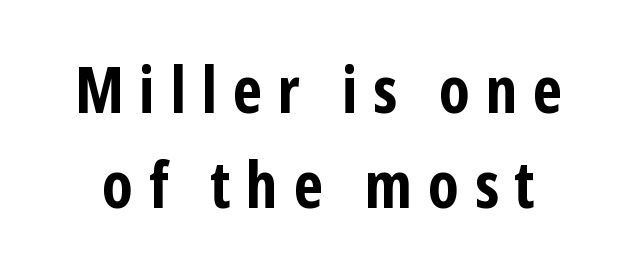
{"serif": "no", "italic": "no", "bold": "yes", "weight": "bold", "width": "condensed", "stroke_contrast": "low", "x_height": "medium", "monospaced": "no", "underline": "no", "line_spacing": "normal", "line_spacing_ratio": 1.46, "letter_spacing": "wide", "letter_spacing_em": 0.24, "glyph_px": 65}
